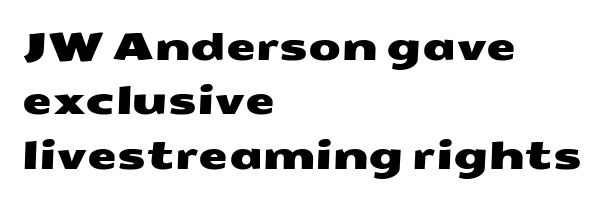
The image shows 38 px wide sans-serif type; set left-aligned, normal line spacing (1.43x), normal letter spacing, not underlined; medium stroke contrast and a medium x-height.
